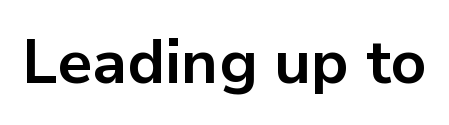
The image shows 62 px bold sans-serif type, upright; set normal letter spacing, not underlined; low stroke contrast and a medium x-height.
